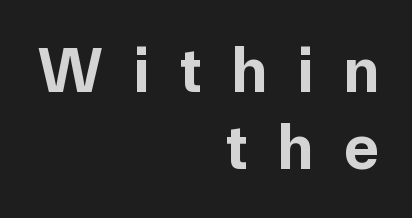
The image shows 64 px bold sans-serif type, upright; set right-aligned, line spacing 1.2x, unusually wide letter spacing (+0.48 em), not underlined; low stroke contrast and a medium x-height.
